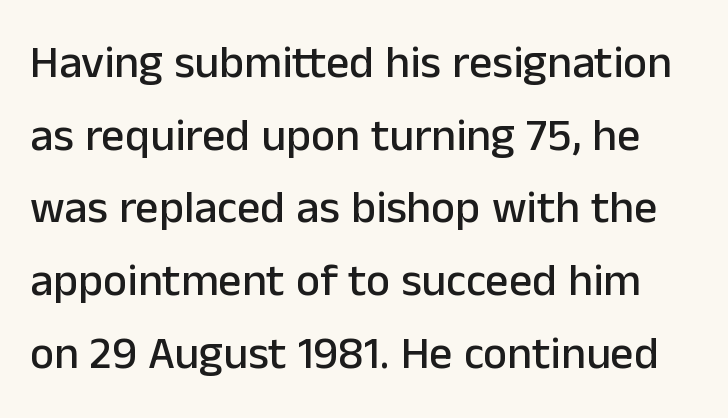
{"serif": "no", "italic": "no", "width": "normal", "stroke_contrast": "low", "x_height": "medium", "monospaced": "no", "underline": "no", "line_spacing": "normal", "line_spacing_ratio": 1.58, "letter_spacing": "normal", "letter_spacing_em": 0.0, "glyph_px": 46}
